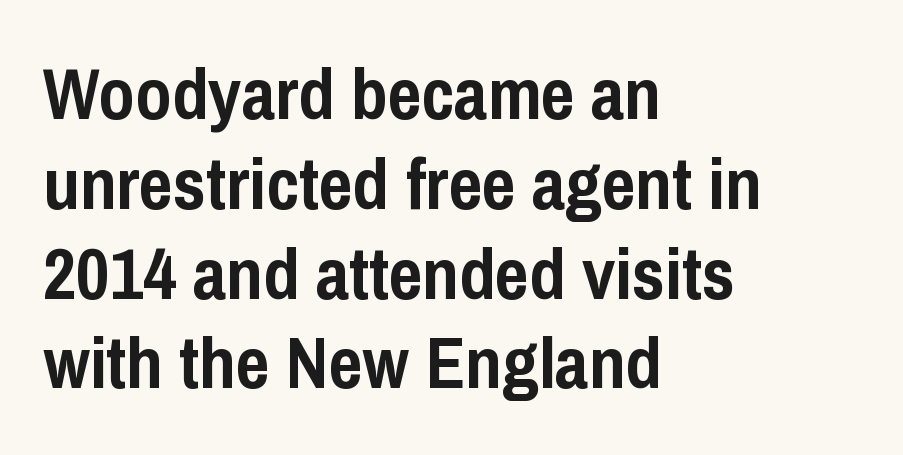
{"serif": "no", "italic": "no", "bold": "yes", "weight": "semibold", "width": "condensed", "stroke_contrast": "low", "x_height": "medium", "monospaced": "no", "underline": "no", "align": "left", "line_spacing_ratio": 1.23, "letter_spacing": "normal", "letter_spacing_em": 0.0, "glyph_px": 73}
